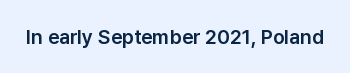
These lines keep a tight, regular rhythm from letter to letter. Unmarked baselines from the first word to the last. Italic: no, the glyphs are upright roman.
